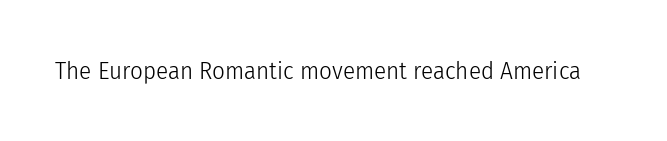
The image shows 25 px text type, upright; set normal letter spacing, not underlined.
